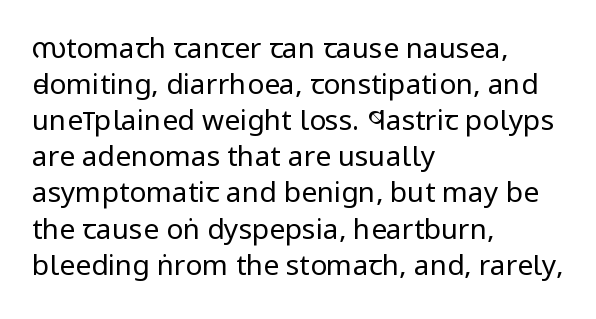
Q: Is the text bold? A: No.
Q: Is the text italic (slanted)? A: No, it is upright.
Q: Is the typeface a serif or a sans-serif typeface? A: Sans-serif.
Q: Is the text underlined? A: No.
Q: How is the paragraph aligned? A: Left-aligned.
Q: Is the spacing between letters normal or unusually wide? A: Normal.
Q: Is the spacing between lines tight, normal or loose? A: Normal.
Q: Width (condensed, normal, or wide)? A: Condensed.
Q: Stroke contrast? A: Low.
Q: x-height? A: Large.
Q: Monospaced? A: No.
